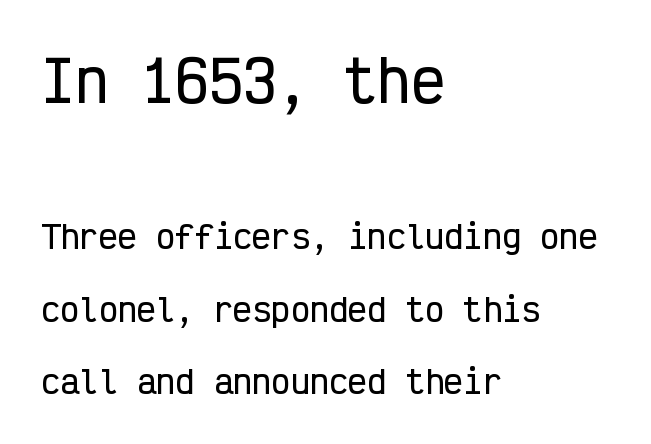
Fixed-width glyphs throughout — classic coding-font behaviour. The typeface chosen for these lines omits serifs. Posture: straight, roman, zero tilt. Successive baselines arrive slowly, with a big drop between each.
